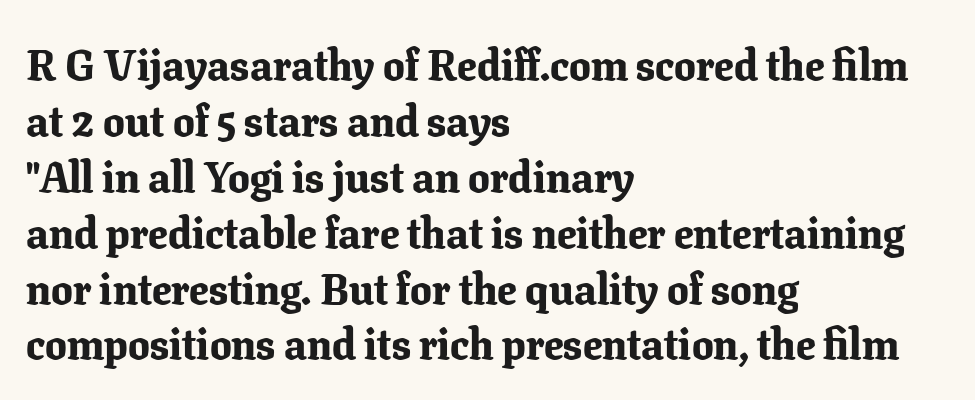
The letters advance in unequal steps, a hallmark of proportional type. Evenly set lines give the paragraph a standard silhouette. Left-aligned paragraph, ragged on the right. As a designer I'd log this as weight 700, bold.
